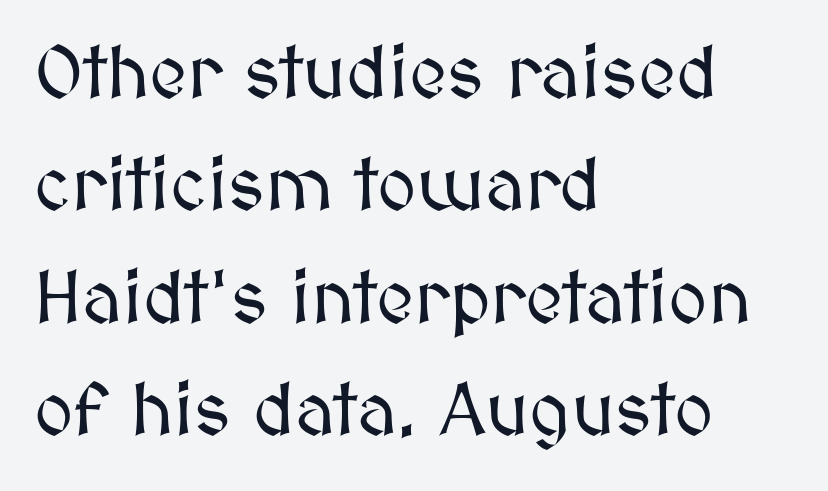
{"italic": "no", "width": "normal", "stroke_contrast": "medium", "x_height": "medium", "monospaced": "no", "underline": "no", "align": "left", "line_spacing": "normal", "line_spacing_ratio": 1.5, "letter_spacing": "normal", "letter_spacing_em": 0.0, "glyph_px": 75}
